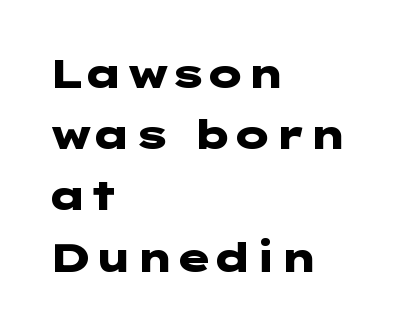
The image shows 40 px heavy, wide sans-serif type, upright; set left-aligned, normal line spacing (1.53x), normal letter spacing, not underlined; low stroke contrast and a medium x-height.
